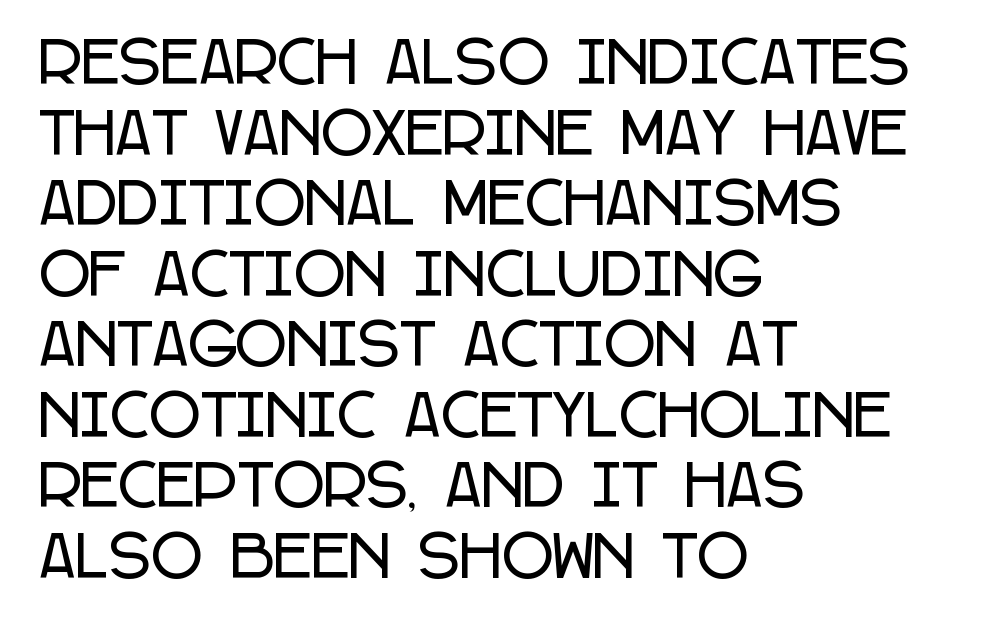
The image shows 56 px condensed sans-serif type, upright; set left-aligned, normal line spacing (1.26x), normal letter spacing, not underlined; low stroke contrast and a large x-height.
